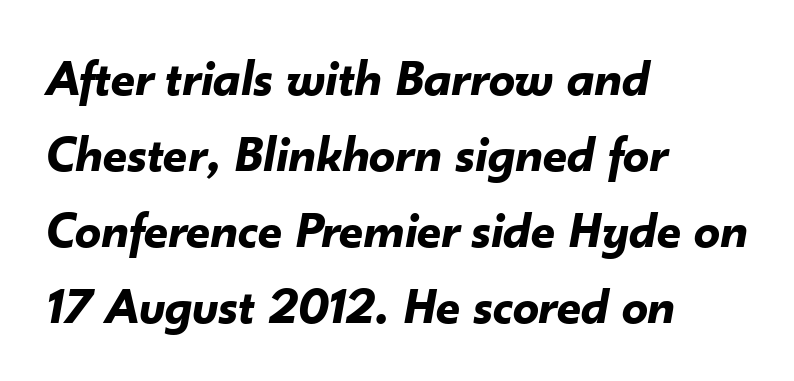
{"italic": "yes", "lean": "right", "slant_degrees": 10, "bold": "yes", "weight": "bold", "width": "normal", "stroke_contrast": "low", "x_height": "small", "monospaced": "no", "underline": "no", "align": "left", "line_spacing": "normal", "line_spacing_ratio": 1.46, "letter_spacing": "normal", "letter_spacing_em": 0.0, "glyph_px": 52}
